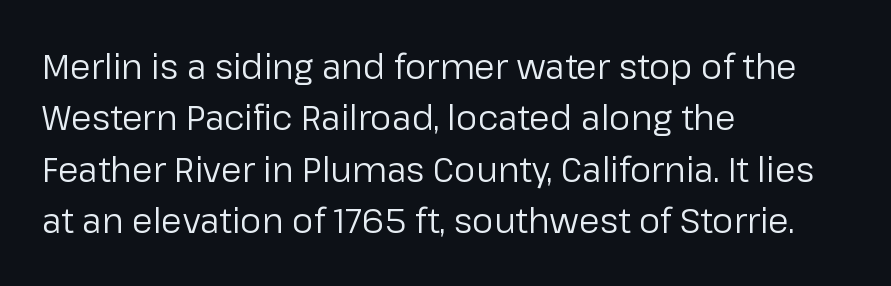
Students, observe: this is what conventionally led text looks like. Underline: absent. Each letter keeps its own natural width here, so spacing adapts to shape. The letterforms sit at book weight or below. Characters follow at the spacing the type designer built in.
